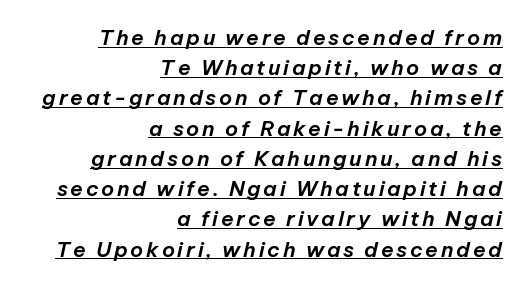
Q: Is the text italic (slanted)? A: Yes, it leans right by about 12 degrees.
Q: Is the text underlined? A: Yes.
Q: How is the paragraph aligned? A: Right-aligned.
Q: Is the spacing between lines tight, normal or loose? A: Normal.
